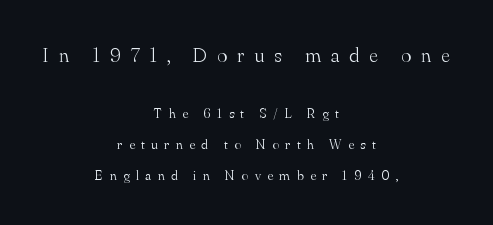
The image shows 21 px text type, upright; set centered, loose line spacing (2.2x), unusually wide letter spacing (+0.47 em), not underlined; the first (top) block is 1.5x larger.
